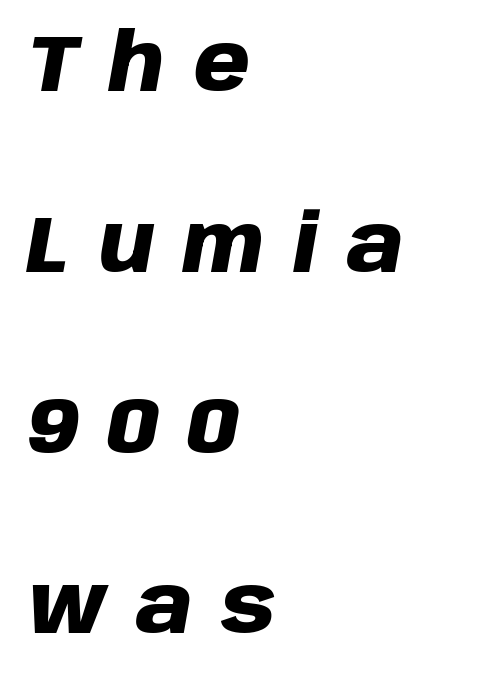
Q: Is the text bold? A: Yes.
Q: Is the text italic (slanted)? A: Yes, it leans right by about 10 degrees.
Q: Is the text underlined? A: No.
Q: How is the paragraph aligned? A: Left-aligned.
Q: Is the spacing between letters normal or unusually wide? A: Unusually wide.
Q: Is the spacing between lines tight, normal or loose? A: Loose.
Q: Width (condensed, normal, or wide)? A: Normal.
Q: Stroke contrast? A: Low.
Q: x-height? A: Large.
Q: Monospaced? A: No.
